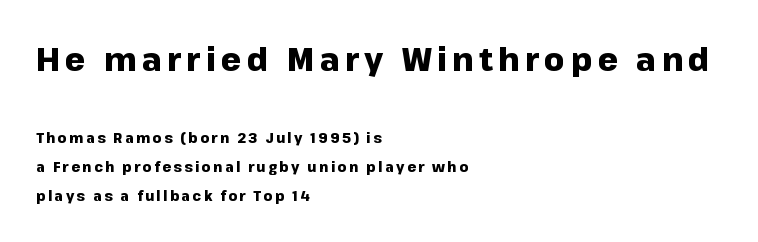
{"serif": "no", "italic": "no", "bold": "yes", "weight": "heavy", "width": "normal", "stroke_contrast": "low", "x_height": "medium", "monospaced": "no", "underline": "no", "align": "left", "line_spacing": "loose", "line_spacing_ratio": 2.08, "larger_block": "first", "size_ratio": 2.29, "glyph_px": 32}
